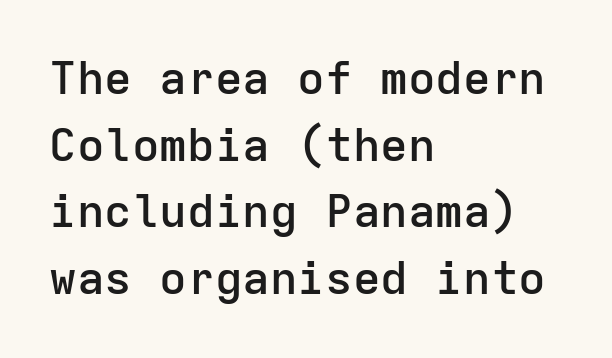
{"serif": "no", "italic": "no", "bold": "semi", "weight": "semibold", "width": "normal", "stroke_contrast": "low", "x_height": "medium", "monospaced": "yes", "underline": "no", "align": "left", "line_spacing": "normal", "line_spacing_ratio": 1.45, "letter_spacing": "normal", "letter_spacing_em": 0.0, "glyph_px": 46}
